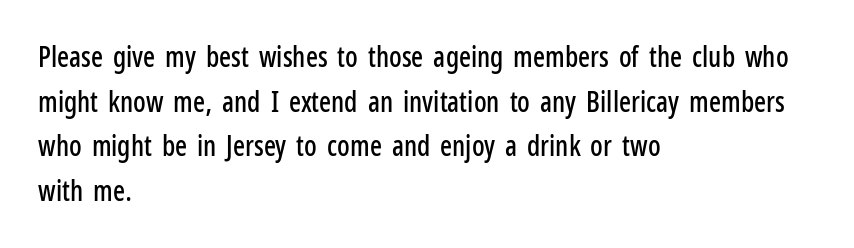
The image shows 28 px condensed sans-serif type, upright; set left-aligned, normal line spacing (1.59x), normal letter spacing, not underlined; low stroke contrast and a medium x-height.
